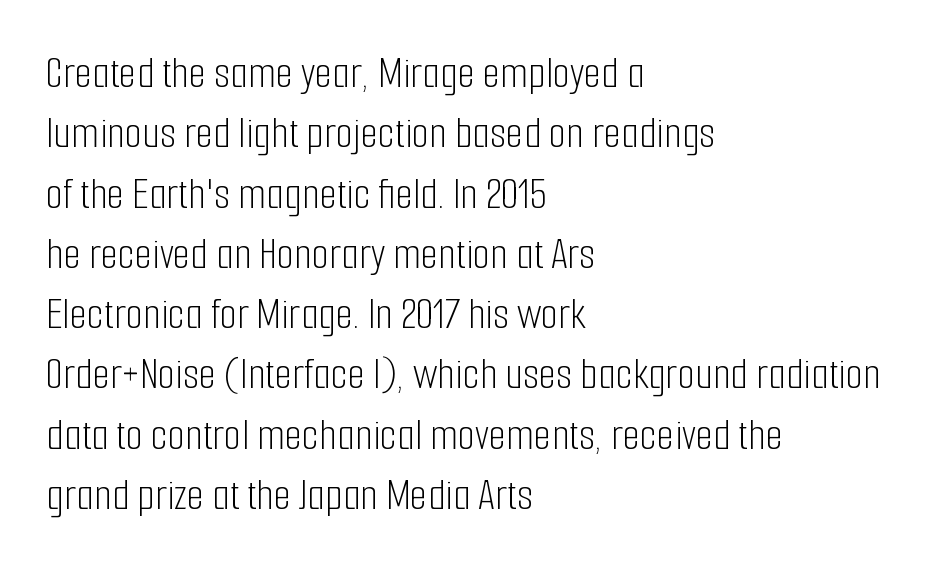
Rows of type keep a routine distance in the vertical direction. Proportional: the letters do not fall into vertical columns. The face looks like a standard text weight, possibly lighter. Type without underlining.
